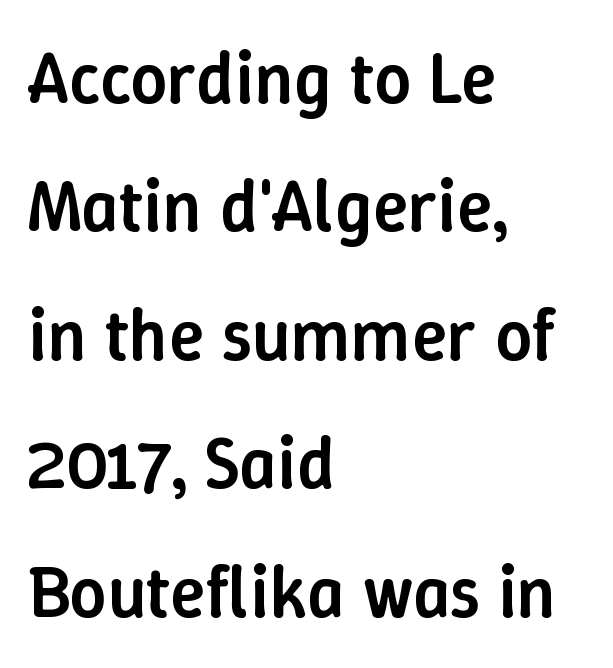
{"italic": "no", "bold": "semi", "weight": "semibold", "width": "normal", "stroke_contrast": "low", "x_height": "medium", "monospaced": "no", "underline": "no", "align": "left", "line_spacing_ratio": 1.76, "letter_spacing": "normal", "letter_spacing_em": 0.0, "glyph_px": 73}
